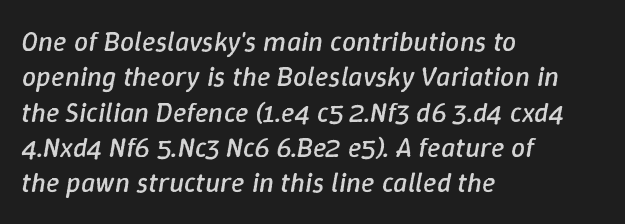
Line spacing here is normal. Leftover space on each line is placed entirely after the last word. Look at the tracking — it's just the regular setting, nothing added. The letterforms sit at book weight or below.
